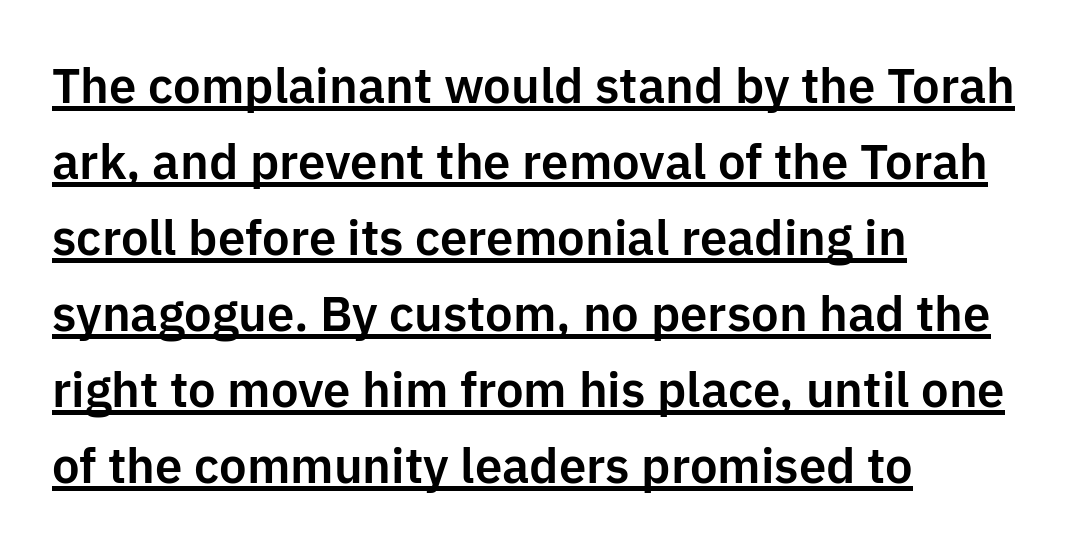
Q: Is the text italic (slanted)? A: No, it is upright.
Q: Is the typeface a serif or a sans-serif typeface? A: Sans-serif.
Q: Is the text underlined? A: Yes.
Q: How is the paragraph aligned? A: Left-aligned.
Q: Is the spacing between letters normal or unusually wide? A: Normal.
Q: Is the spacing between lines tight, normal or loose? A: Normal.
Q: Width (condensed, normal, or wide)? A: Normal.
Q: Stroke contrast? A: Low.
Q: x-height? A: Medium.
Q: Monospaced? A: No.
